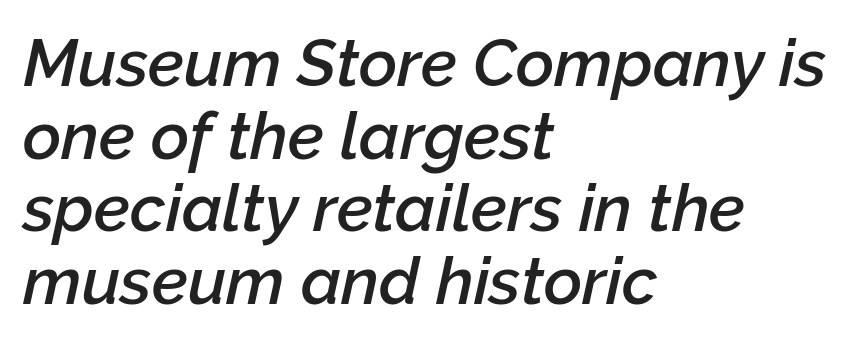
The image shows 66 px semibold type, italic (leaning right); set left-aligned, tight line spacing (1.1x), normal letter spacing, not underlined; low stroke contrast and a medium x-height.
